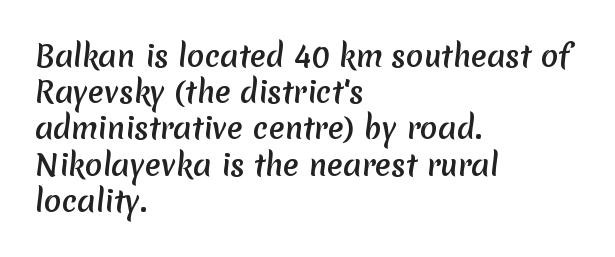
Q: Is the typeface a serif or a sans-serif typeface? A: Sans-serif.
Q: Is the text underlined? A: No.
Q: How is the paragraph aligned? A: Left-aligned.
Q: Is the spacing between letters normal or unusually wide? A: Normal.
Q: Is the spacing between lines tight, normal or loose? A: Normal.
Q: Width (condensed, normal, or wide)? A: Normal.
Q: Stroke contrast? A: Medium.
Q: x-height? A: Medium.
Q: Monospaced? A: No.
